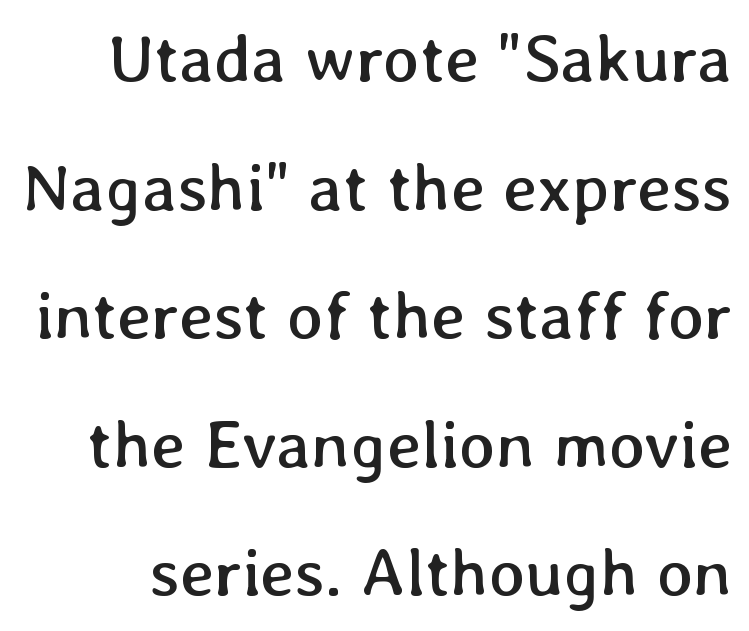
Character widths vary here, with narrow letters taking less room than wide ones. Nobody touched the tracking dial on this one. Vertical strokes here are truly vertical. Anything drawn beneath the words? Only blank space. Stem width sits at or under what a default text font uses.
